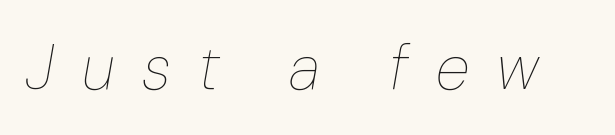
{"italic": "yes", "lean": "right", "slant_degrees": 10, "bold": "no", "weight": "thin", "width": "normal", "stroke_contrast": "low", "x_height": "medium", "monospaced": "no", "underline": "no", "letter_spacing": "wide", "letter_spacing_em": 0.44, "glyph_px": 63}
